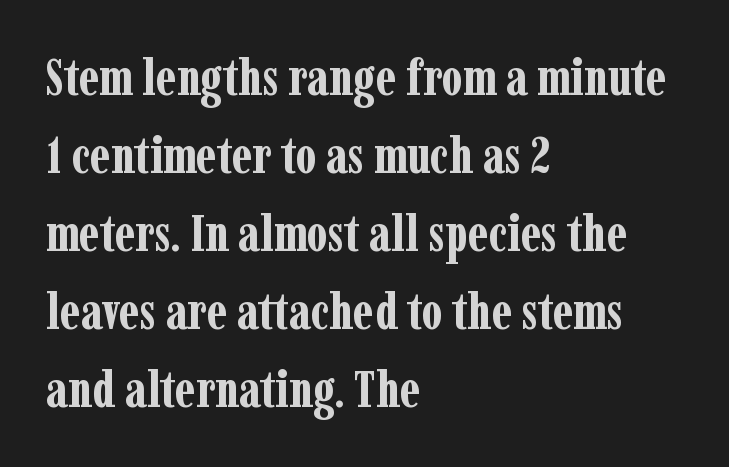
The image shows 51 px bold, condensed serif type, upright; set left-aligned, normal line spacing (1.53x), normal letter spacing, not underlined; low stroke contrast and a medium x-height.
